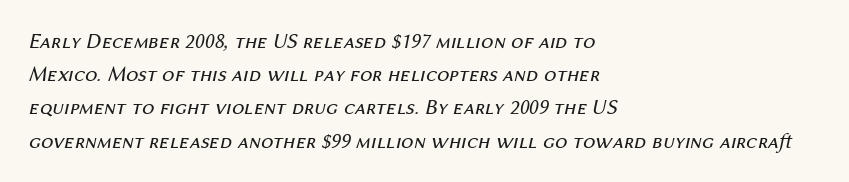
Q: Is the text bold? A: No.
Q: Is the text italic (slanted)? A: Yes, it leans right by about 12 degrees.
Q: Is the text underlined? A: No.
Q: How is the paragraph aligned? A: Left-aligned.
Q: Is the spacing between letters normal or unusually wide? A: Normal.
Q: Is the spacing between lines tight, normal or loose? A: Normal.
